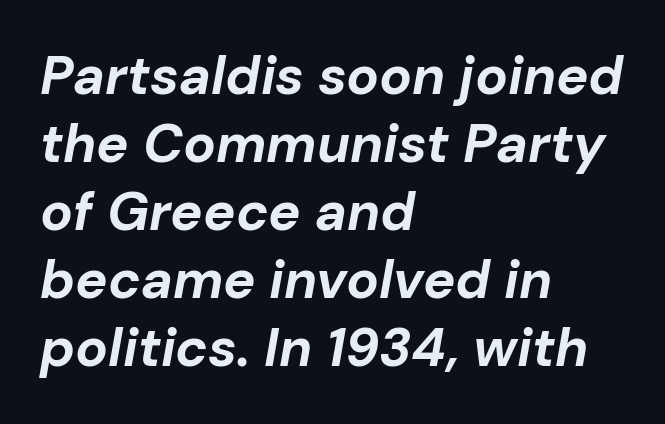
{"italic": "yes", "lean": "right", "slant_degrees": 10, "bold": "yes", "weight": "bold", "width": "normal", "stroke_contrast": "low", "x_height": "medium", "monospaced": "no", "underline": "no", "align": "left", "line_spacing": "normal", "line_spacing_ratio": 1.26, "letter_spacing": "normal", "letter_spacing_em": 0.0, "glyph_px": 54}
